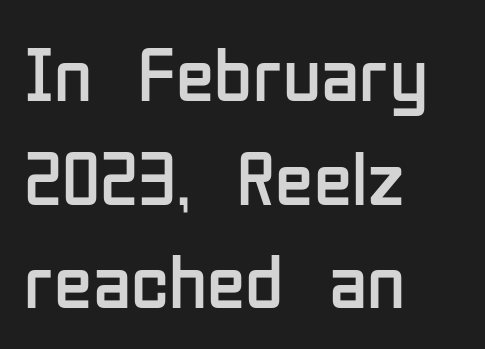
The image shows 78 px regular-weight, condensed sans-serif type, upright; set left-aligned, normal line spacing (1.33x), normal letter spacing, not underlined; low stroke contrast and a medium x-height.
